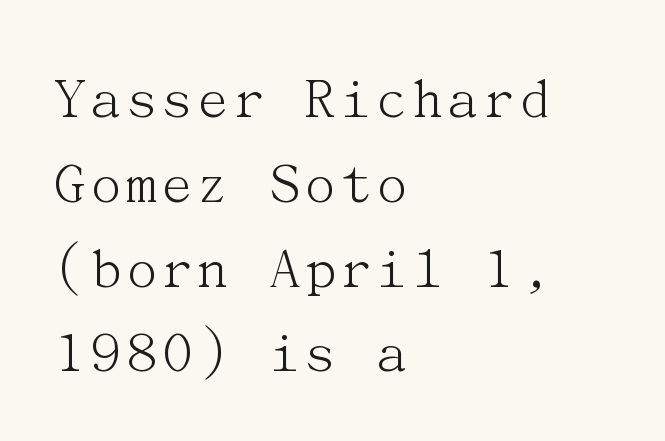
Q: Is the text bold? A: No.
Q: Is the text italic (slanted)? A: No, it is upright.
Q: Is the typeface a serif or a sans-serif typeface? A: Serif.
Q: Is the text underlined? A: No.
Q: How is the paragraph aligned? A: Left-aligned.
Q: Is the spacing between letters normal or unusually wide? A: Normal.
Q: Is the spacing between lines tight, normal or loose? A: Normal.
Q: Width (condensed, normal, or wide)? A: Normal.
Q: Stroke contrast? A: Medium.
Q: x-height? A: Medium.
